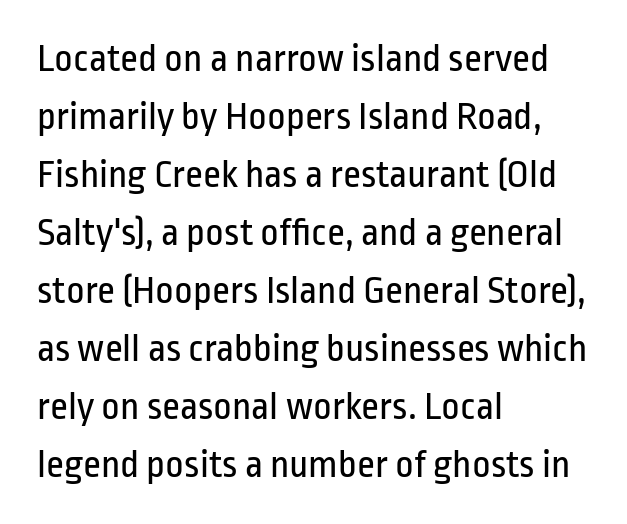
Is the stroke heavy? The answer is a plain regular-or-lighter. The face used here is proportionally spaced, like ordinary book or web type. Just letters on the line, the space beneath them empty. Ordinary non-slanted type is in use. The passage is arranged the way most books set body copy — flush left.
